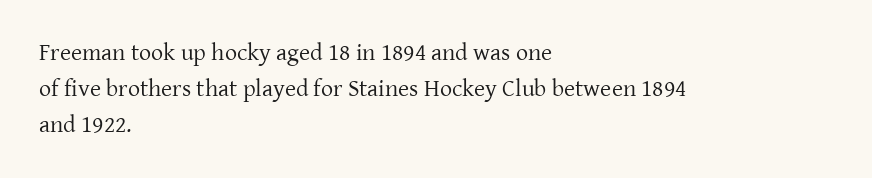
Q: Is the text bold? A: No.
Q: Is the text italic (slanted)? A: No, it is upright.
Q: Is the text underlined? A: No.
Q: How is the paragraph aligned? A: Left-aligned.
Q: Is the spacing between letters normal or unusually wide? A: Normal.
Q: Is the spacing between lines tight, normal or loose? A: Normal.
